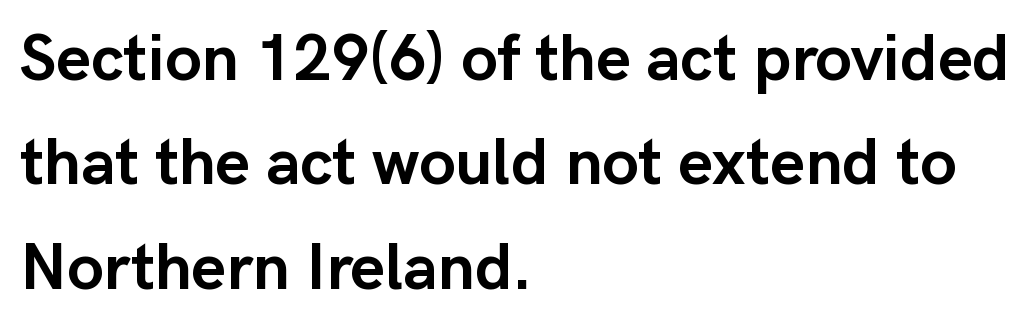
Q: Is the text bold? A: Yes.
Q: Is the text italic (slanted)? A: No, it is upright.
Q: Is the typeface a serif or a sans-serif typeface? A: Sans-serif.
Q: Is the text underlined? A: No.
Q: How is the paragraph aligned? A: Left-aligned.
Q: Is the spacing between letters normal or unusually wide? A: Normal.
Q: Is the spacing between lines tight, normal or loose? A: Normal.
Q: Width (condensed, normal, or wide)? A: Normal.
Q: Stroke contrast? A: Low.
Q: x-height? A: Medium.
Q: Monospaced? A: No.
